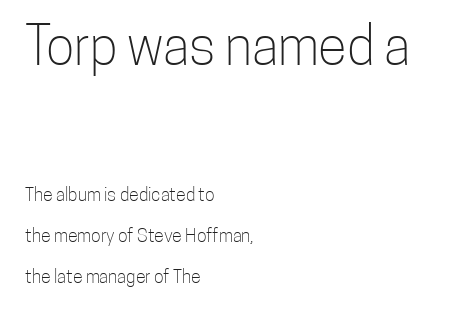
Q: Is the text bold? A: No.
Q: Is the text italic (slanted)? A: No, it is upright.
Q: Is the typeface a serif or a sans-serif typeface? A: Sans-serif.
Q: Is the text underlined? A: No.
Q: How is the paragraph aligned? A: Left-aligned.
Q: Is the spacing between letters normal or unusually wide? A: Normal.
Q: Is the spacing between lines tight, normal or loose? A: Loose.
Q: Which block of text is set in a larger size, the first (top) or the second (bottom)? A: The first (top) one.
Q: Width (condensed, normal, or wide)? A: Condensed.
Q: Stroke contrast? A: Low.
Q: x-height? A: Medium.
Q: Monospaced? A: No.
